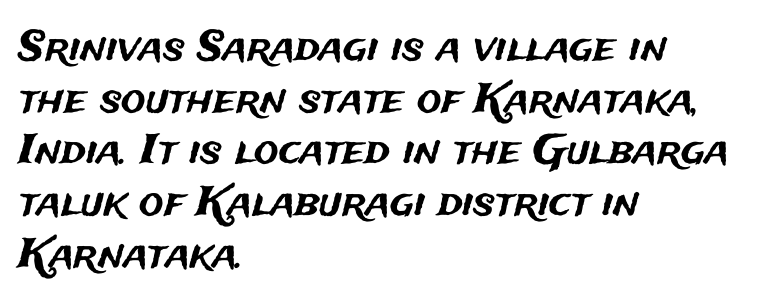
{"serif": "no", "width": "normal", "stroke_contrast": "medium", "x_height": "medium", "monospaced": "no", "underline": "no", "align": "left", "line_spacing": "normal", "line_spacing_ratio": 1.26, "letter_spacing": "normal", "letter_spacing_em": 0.0, "glyph_px": 41}
